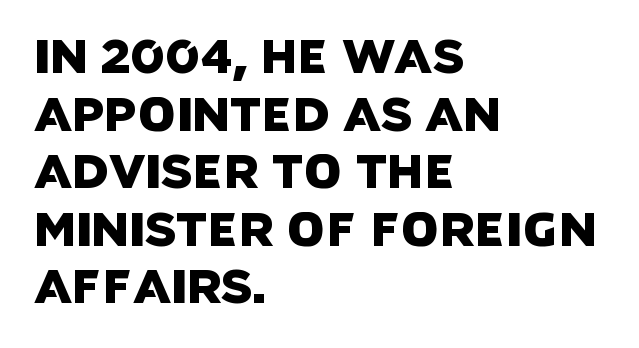
{"serif": "no", "width": "normal", "stroke_contrast": "low", "x_height": "large", "monospaced": "no", "underline": "no", "align": "left", "line_spacing_ratio": 1.2, "letter_spacing": "normal", "letter_spacing_em": 0.0, "glyph_px": 48}
